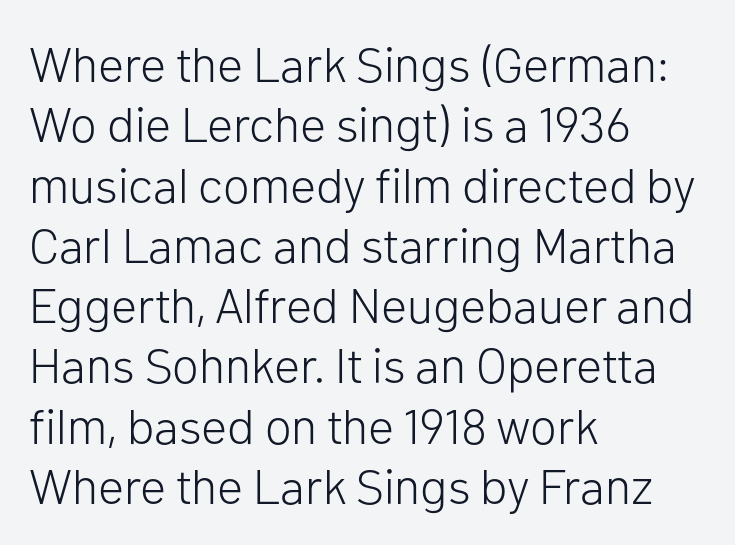
The weight would be labelled regular, book, light, or lighter still. This sample uses an upright cut, with every glyph sitting square on the baseline. Is this a fixed-width face? No — the glyphs have proportional, varying widths. This rendering features lettering with no underline. The ragged edge is on the right, which tells us the setting is flush left.
